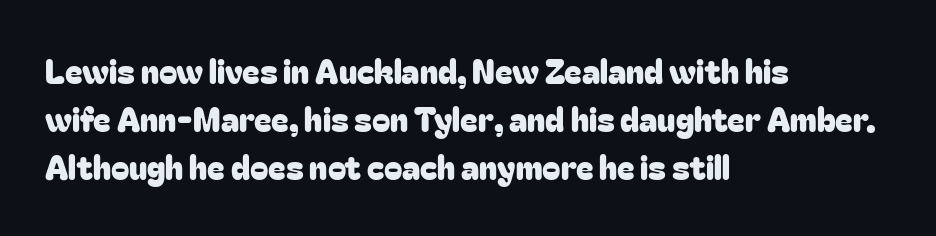
{"serif": "no", "italic": "no", "width": "normal", "stroke_contrast": "low", "x_height": "medium", "monospaced": "no", "underline": "no", "align": "left", "line_spacing": "normal", "line_spacing_ratio": 1.46, "letter_spacing": "normal", "letter_spacing_em": 0.0, "glyph_px": 33}
